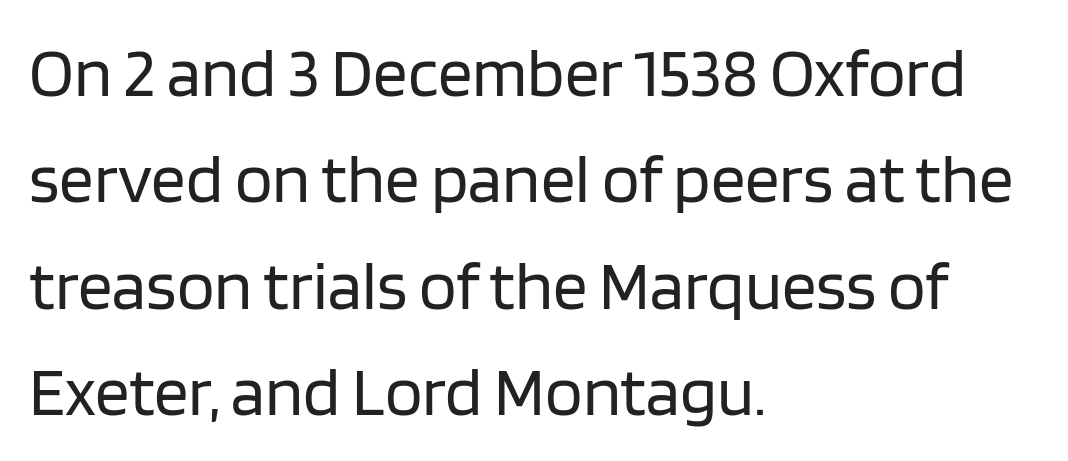
Q: Is the text bold? A: No.
Q: Is the text italic (slanted)? A: No, it is upright.
Q: Is the typeface a serif or a sans-serif typeface? A: Sans-serif.
Q: Is the text underlined? A: No.
Q: How is the paragraph aligned? A: Left-aligned.
Q: Is the spacing between letters normal or unusually wide? A: Normal.
Q: Is the spacing between lines tight, normal or loose? A: Normal.
Q: Width (condensed, normal, or wide)? A: Normal.
Q: Stroke contrast? A: Low.
Q: x-height? A: Large.
Q: Monospaced? A: No.
